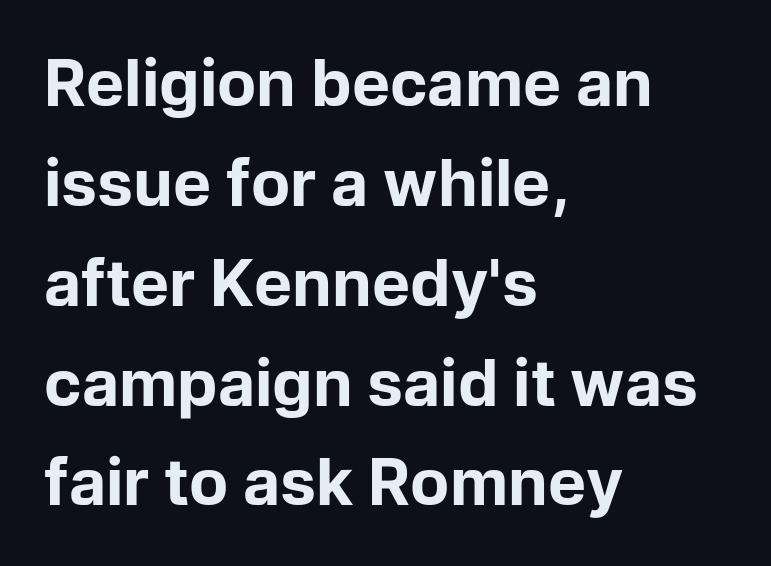
The image shows 64 px bold sans-serif type, upright; set left-aligned, normal line spacing (1.56x), normal letter spacing, not underlined; low stroke contrast and a medium x-height.
